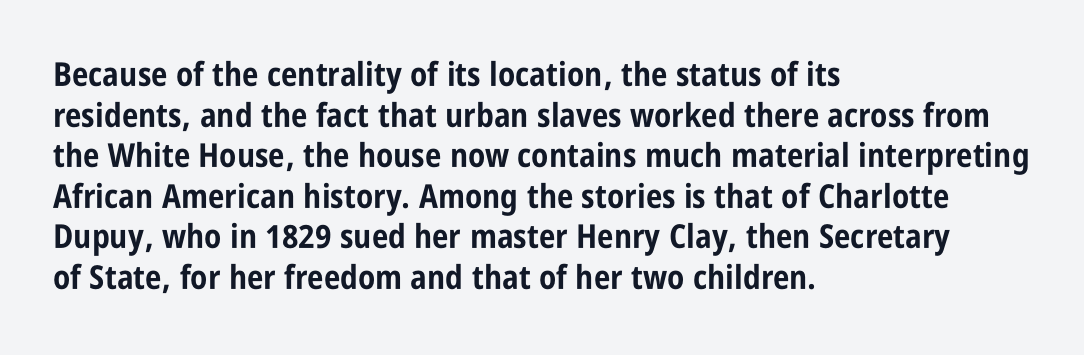
Q: Is the text bold? A: Yes.
Q: Is the text italic (slanted)? A: No, it is upright.
Q: Is the typeface a serif or a sans-serif typeface? A: Sans-serif.
Q: Is the text underlined? A: No.
Q: How is the paragraph aligned? A: Left-aligned.
Q: Is the spacing between letters normal or unusually wide? A: Normal.
Q: Width (condensed, normal, or wide)? A: Condensed.
Q: Stroke contrast? A: Low.
Q: x-height? A: Large.
Q: Monospaced? A: No.
